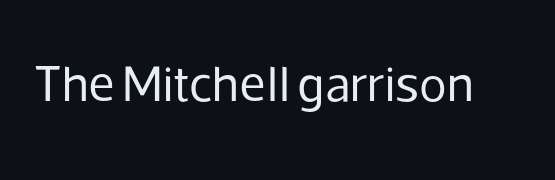
Compared with a typical body face, this is equally light or lighter still. Is the letter spacing exaggerated? No — it looks like the ordinary default. The font family rendered here belongs to the sans-serif group. Just letters on the line, the space beneath them empty. Vertical strokes here are truly vertical. You could not count columns in this text — the font is proportionally spaced.
